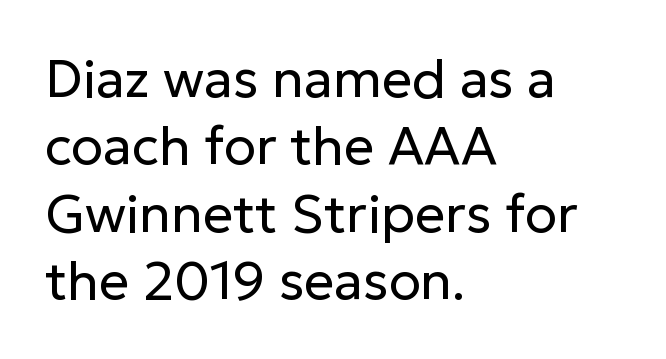
{"serif": "no", "italic": "no", "bold": "no", "weight": "regular", "width": "normal", "stroke_contrast": "low", "x_height": "medium", "monospaced": "no", "underline": "no", "align": "left", "line_spacing": "normal", "line_spacing_ratio": 1.27, "letter_spacing": "normal", "letter_spacing_em": 0.0, "glyph_px": 53}
